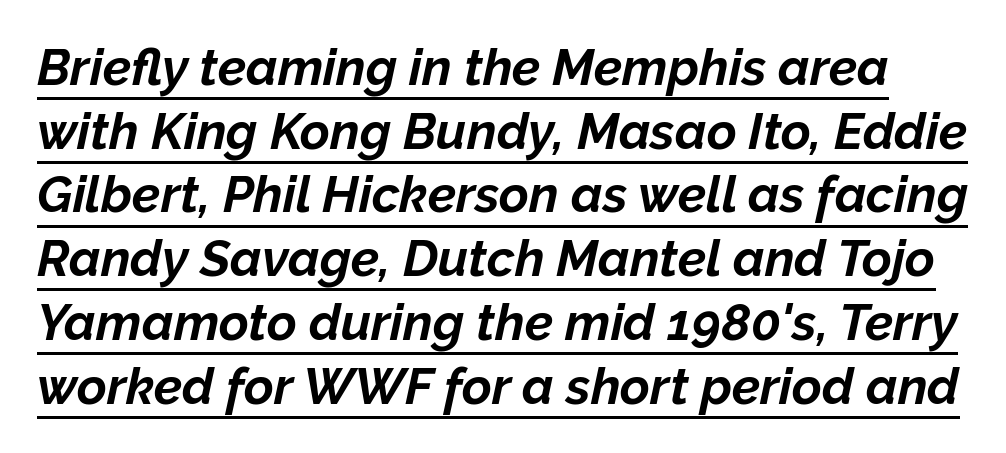
The image shows 51 px bold type, italic (leaning right); set normal line spacing (1.25x), normal letter spacing, underlined; low stroke contrast and a medium x-height.
